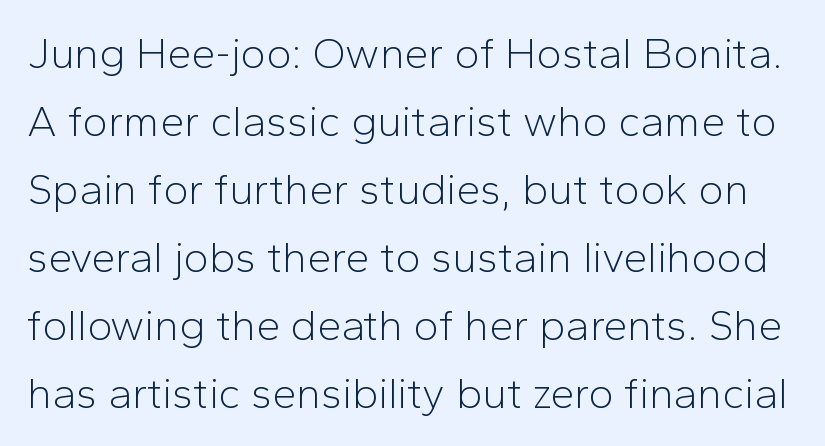
Q: Is the text bold? A: No.
Q: Is the text italic (slanted)? A: No, it is upright.
Q: Is the typeface a serif or a sans-serif typeface? A: Sans-serif.
Q: Is the text underlined? A: No.
Q: Is the spacing between letters normal or unusually wide? A: Normal.
Q: Is the spacing between lines tight, normal or loose? A: Normal.
Q: Width (condensed, normal, or wide)? A: Normal.
Q: Stroke contrast? A: Low.
Q: x-height? A: Medium.
Q: Monospaced? A: No.
